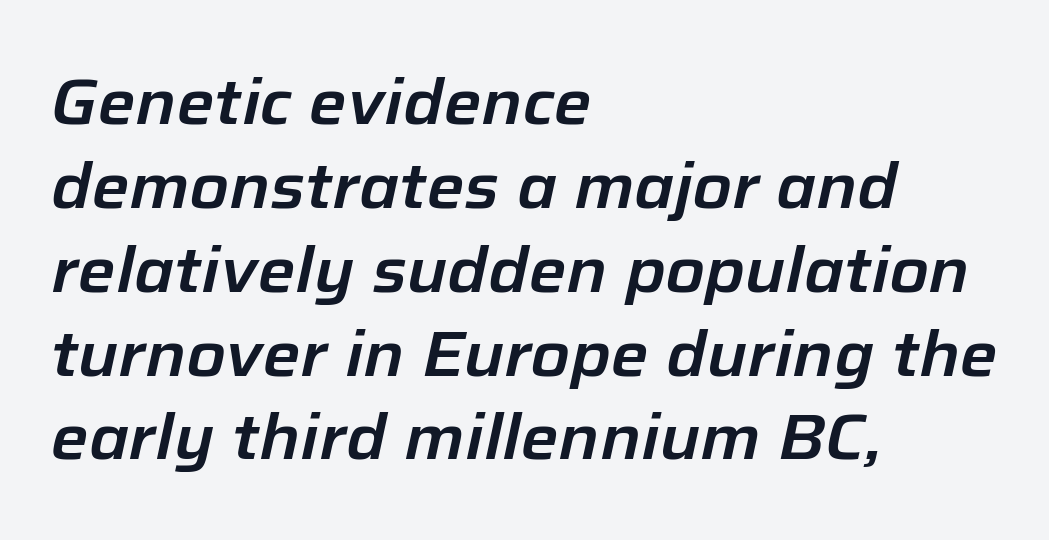
{"italic": "yes", "lean": "right", "slant_degrees": 12, "width": "normal", "stroke_contrast": "low", "x_height": "medium", "monospaced": "no", "underline": "no", "align": "left", "line_spacing": "normal", "line_spacing_ratio": 1.31, "letter_spacing": "normal", "letter_spacing_em": 0.0, "glyph_px": 64}
